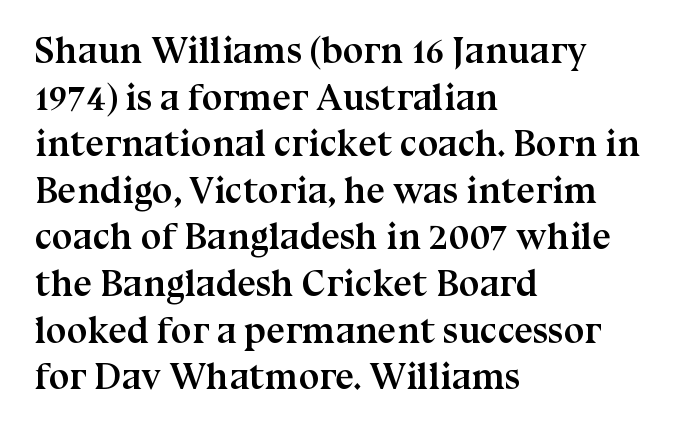
The image shows 37 px semibold serif type, upright; set left-aligned, normal line spacing (1.26x), normal letter spacing, not underlined; medium stroke contrast and a medium x-height.
